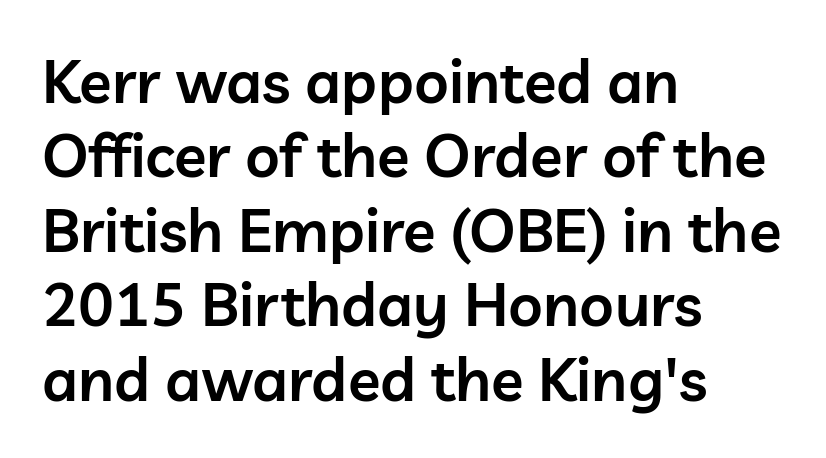
Decoration check: the copy has no underline. Bold? Not quite — semibold, heavier than regular but stopping short. The passage shown has conventional tracking throughout. Unlike a traditional serif, this face leaves its strokes unadorned.
